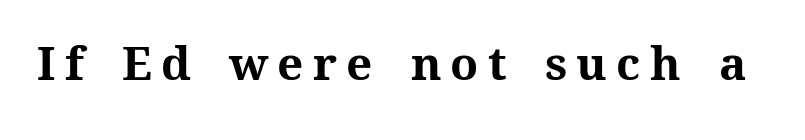
The image shows 46 px bold type, upright; set unusually wide letter spacing (+0.2 em), not underlined; medium stroke contrast and a medium x-height.
